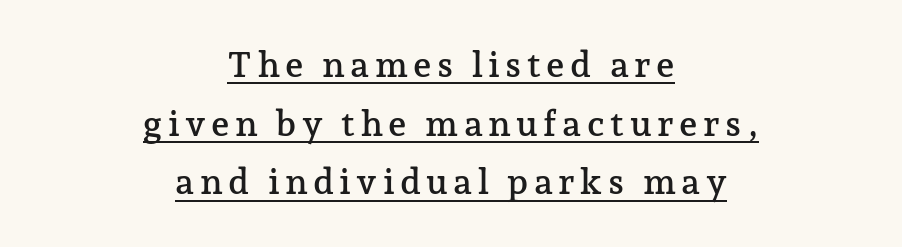
The image shows 36 px serif type, upright; set centered, normal line spacing (1.63x), underlined; low stroke contrast and a medium x-height.
